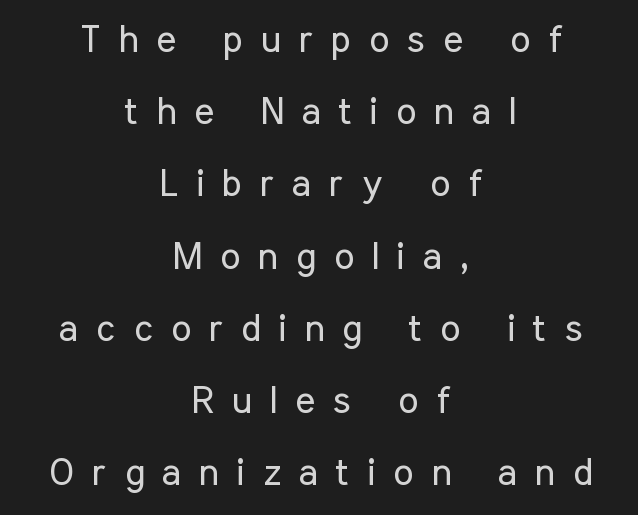
There is plenty of visible air inserted between adjacent glyphs. Baseline-to-baseline distance is far greater than the letter height. The letters stand straight up with perfectly vertical stems. In terms of letterform style, serifs are entirely absent.
